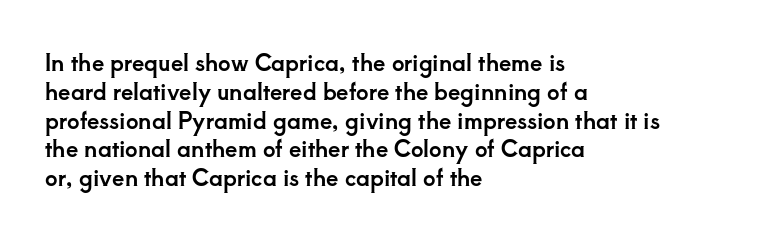
{"italic": "no", "underline": "no", "align": "left", "line_spacing": "normal", "line_spacing_ratio": 1.31, "letter_spacing": "normal", "letter_spacing_em": 0.0, "glyph_px": 22}
